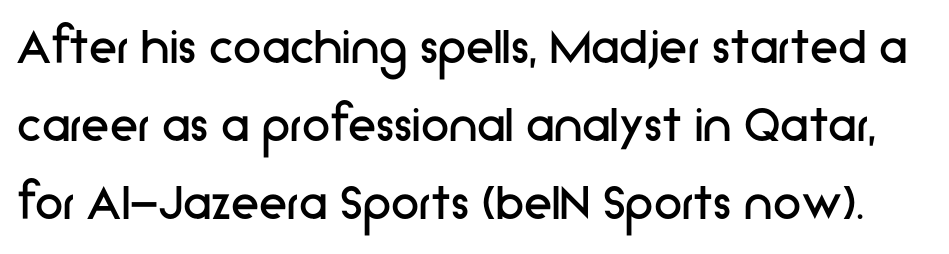
The image shows 57 px regular-weight sans-serif type, upright; set normal line spacing (1.37x), normal letter spacing, not underlined; low stroke contrast and a medium x-height.
